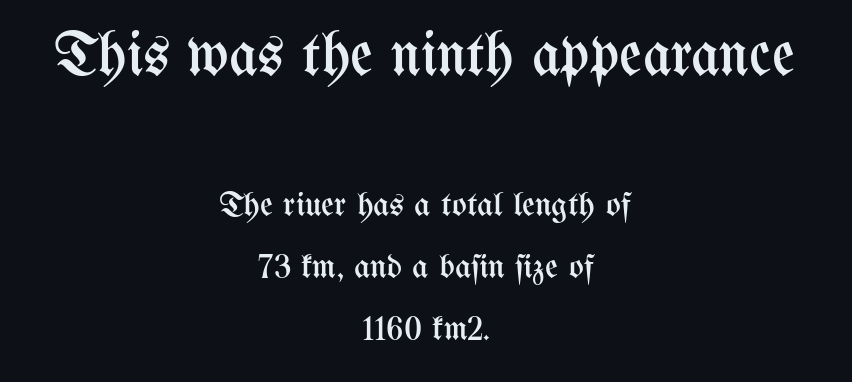
The image shows 62 px regular-weight, condensed type, upright; set centered, line spacing 1.77x, normal letter spacing, not underlined; the first (top) block is 1.77x larger; medium stroke contrast and a medium x-height.
